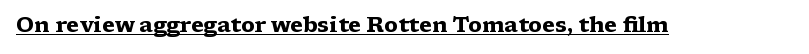
{"italic": "no", "bold": "yes", "underline": "yes", "letter_spacing": "normal", "letter_spacing_em": 0.0, "glyph_px": 21}
